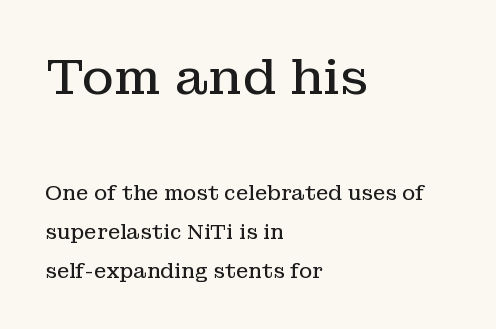
The image shows 49 px regular-weight serif type, upright; set left-aligned, loose line spacing (1.95x), normal letter spacing, not underlined; the first (top) block is 2.45x larger; low stroke contrast and a medium x-height.
